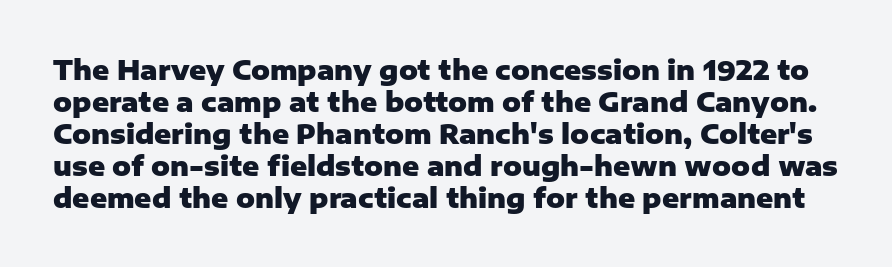
The image shows 26 px bold type, upright; set line spacing 1.23x, normal letter spacing, not underlined.
